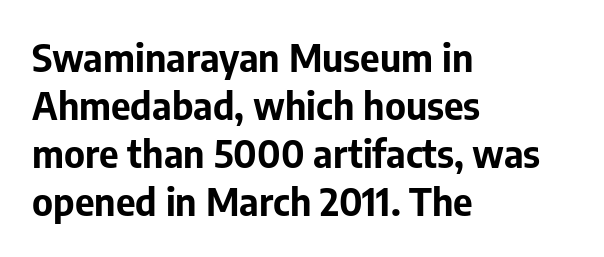
The space beneath each line is pristine and unruled. The passage shown is emphatically bold. Nope, not italic — everything's standing straight. The passage shown has conventional tracking throughout.
